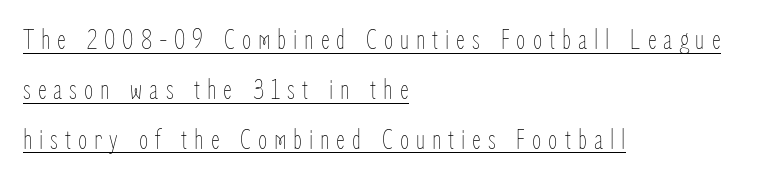
Q: Is the text bold? A: No.
Q: Is the text italic (slanted)? A: No, it is upright.
Q: Is the text underlined? A: Yes.
Q: How is the paragraph aligned? A: Left-aligned.
Q: Is the spacing between letters normal or unusually wide? A: Unusually wide.
Q: Is the spacing between lines tight, normal or loose? A: Normal.
Q: Width (condensed, normal, or wide)? A: Condensed.
Q: Stroke contrast? A: Low.
Q: x-height? A: Medium.
Q: Monospaced? A: No.
